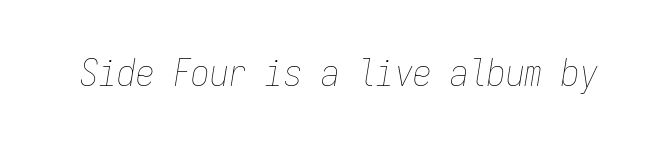
The image shows 37 px thin, condensed type, italic (leaning right), monospaced; set normal letter spacing, not underlined; low stroke contrast and a medium x-height.
